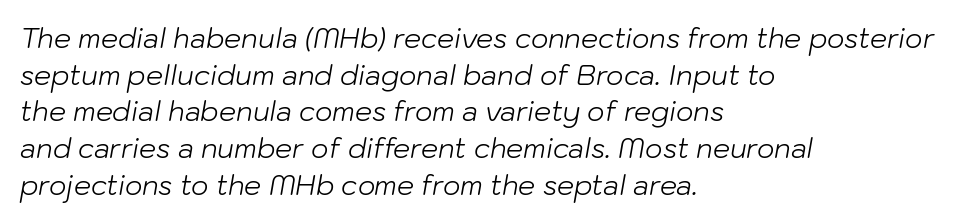
{"italic": "yes", "lean": "right", "slant_degrees": 10, "bold": "no", "underline": "no", "align": "left", "line_spacing": "normal", "line_spacing_ratio": 1.36, "letter_spacing": "normal", "letter_spacing_em": 0.0, "glyph_px": 27}
